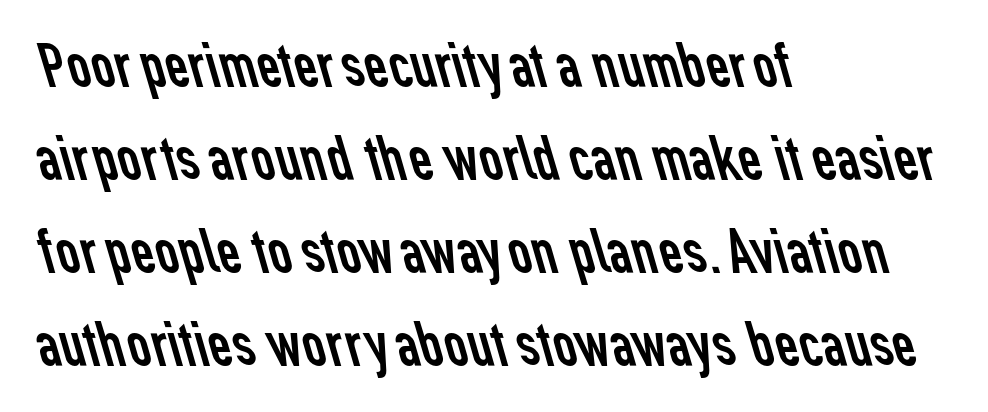
Q: Is the text bold? A: No.
Q: Is the typeface a serif or a sans-serif typeface? A: Sans-serif.
Q: Is the text underlined? A: No.
Q: How is the paragraph aligned? A: Left-aligned.
Q: Is the spacing between letters normal or unusually wide? A: Normal.
Q: Is the spacing between lines tight, normal or loose? A: Normal.
Q: Width (condensed, normal, or wide)? A: Normal.
Q: Stroke contrast? A: Low.
Q: x-height? A: Medium.
Q: Monospaced? A: No.
